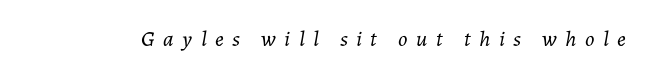
{"italic": "yes", "lean": "right", "slant_degrees": 7, "bold": "no", "underline": "no", "letter_spacing": "wide", "letter_spacing_em": 0.38, "glyph_px": 22}
